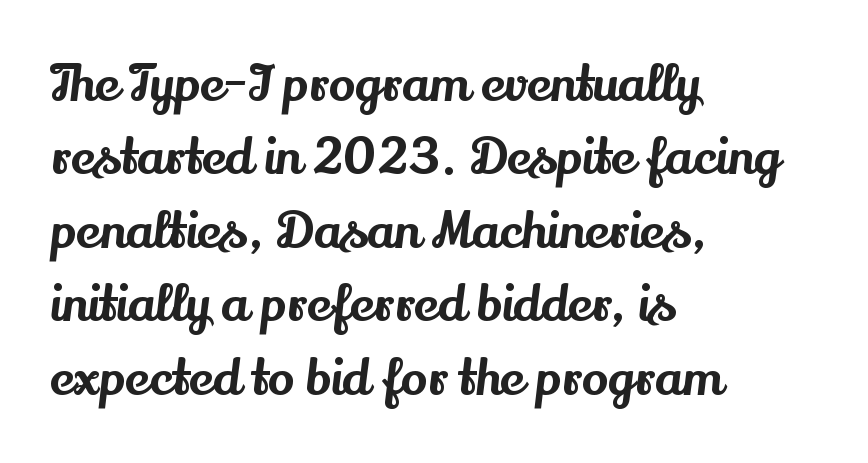
Q: Is the text italic (slanted)? A: Yes.
Q: Is the typeface a serif or a sans-serif typeface? A: Serif.
Q: Is the text underlined? A: No.
Q: How is the paragraph aligned? A: Left-aligned.
Q: Is the spacing between letters normal or unusually wide? A: Normal.
Q: Is the spacing between lines tight, normal or loose? A: Normal.
Q: Width (condensed, normal, or wide)? A: Normal.
Q: Stroke contrast? A: Medium.
Q: x-height? A: Small.
Q: Monospaced? A: No.
